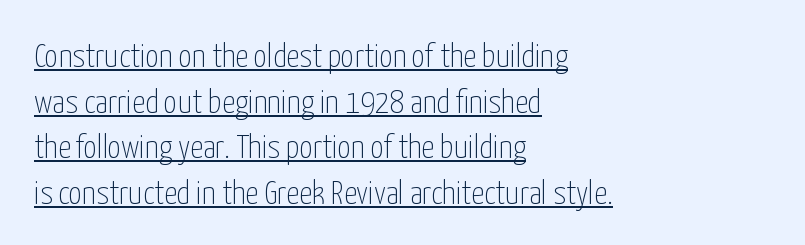
Think of a printed novel: that variable character pitch is what you see here. In terms of letterspacing, this is plain default setting. The weight would be labelled regular, book, light, or lighter still. Is there any slant? The stems are plumb. The typesetter has applied underlining to the passage shown.
